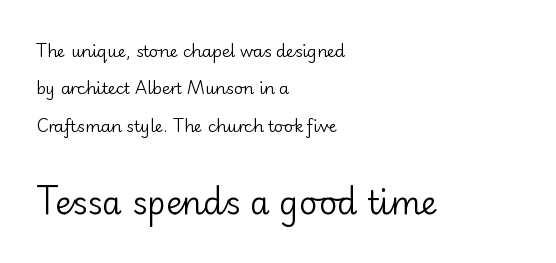
Weight: regular or lighter. Each letter's strokes conclude bluntly, with no projecting serifs. A typesetter would call this zero additional tracking. If you drew a line through each stem, it would be perfectly vertical. Teacher's note: observe the even left margin — that is flush-left alignment. The area under the type is left untouched.
